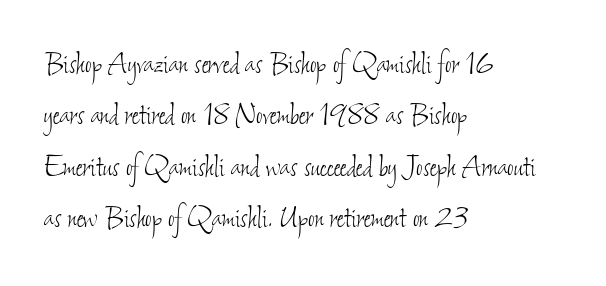
The image shows 35 px thin, condensed type; set left-aligned, normal line spacing (1.47x), normal letter spacing, not underlined; low stroke contrast and a small x-height.
